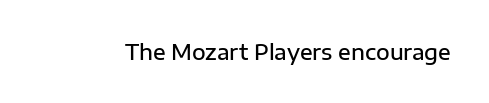
Q: Is the text bold? A: Semi-bold.
Q: Is the text italic (slanted)? A: No, it is upright.
Q: Is the text underlined? A: No.
Q: Is the spacing between letters normal or unusually wide? A: Normal.
